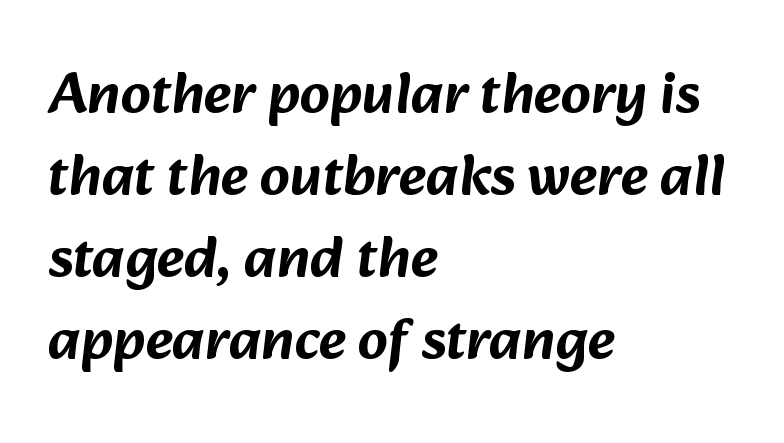
{"serif": "no", "width": "normal", "stroke_contrast": "low", "x_height": "medium", "monospaced": "no", "underline": "no", "align": "left", "line_spacing": "normal", "line_spacing_ratio": 1.39, "letter_spacing": "normal", "letter_spacing_em": 0.0, "glyph_px": 59}
